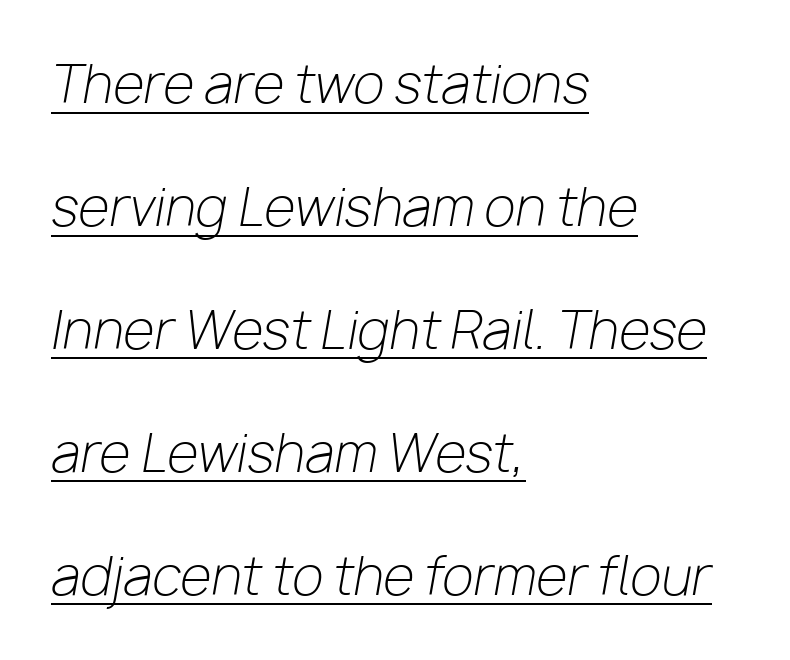
The image shows 51 px light type, italic (leaning right); set left-aligned, loose line spacing (2.41x), normal letter spacing, underlined; low stroke contrast and a medium x-height.
